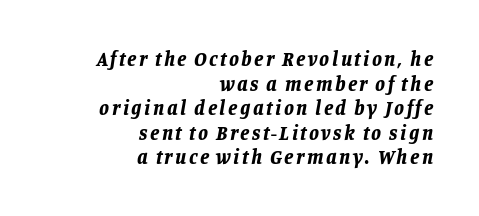
The image shows 20 px bold type, italic (leaning right); set right-aligned, line spacing 1.23x, not underlined.
